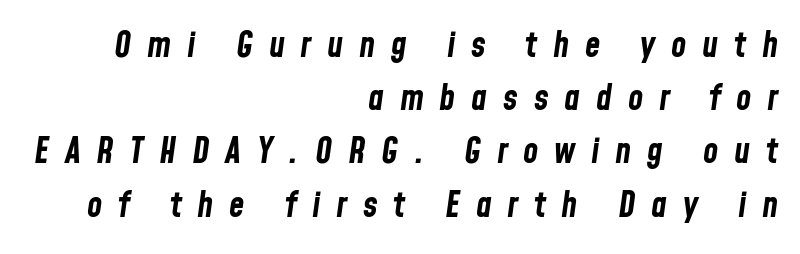
{"italic": "yes", "lean": "right", "slant_degrees": 8, "bold": "yes", "weight": "bold", "width": "condensed", "stroke_contrast": "low", "x_height": "medium", "monospaced": "no", "underline": "no", "align": "right", "line_spacing": "normal", "line_spacing_ratio": 1.52, "letter_spacing": "wide", "letter_spacing_em": 0.45, "glyph_px": 35}
